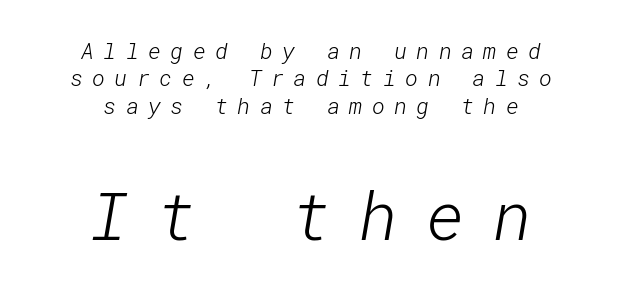
{"serif": "no", "bold": "no", "weight": "light", "width": "normal", "stroke_contrast": "low", "x_height": "medium", "underline": "no", "align": "center", "line_spacing_ratio": 1.24, "letter_spacing": "wide", "letter_spacing_em": 0.43, "larger_block": "second", "size_ratio": 3.0, "glyph_px": 66}
